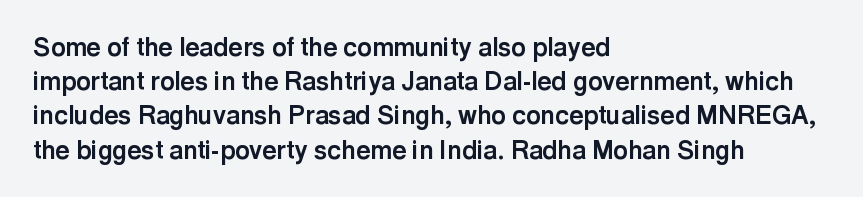
{"italic": "no", "bold": "yes", "underline": "no", "align": "left", "line_spacing": "normal", "line_spacing_ratio": 1.37, "letter_spacing": "normal", "letter_spacing_em": 0.0, "glyph_px": 25}
